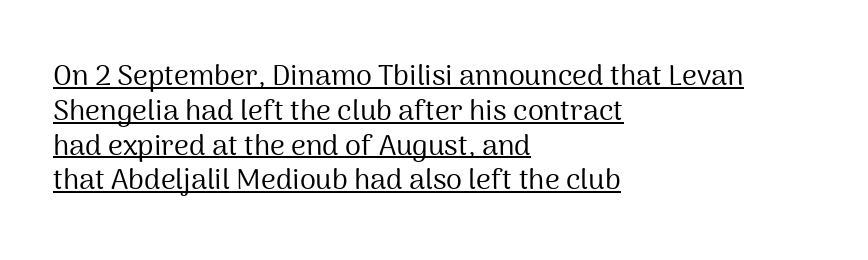
{"serif": "no", "italic": "no", "bold": "no", "weight": "regular", "width": "normal", "stroke_contrast": "medium", "x_height": "medium", "monospaced": "no", "underline": "yes", "align": "left", "line_spacing_ratio": 1.2, "letter_spacing": "normal", "letter_spacing_em": 0.0, "glyph_px": 29}
